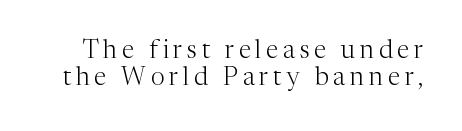
The image shows 25 px text type, upright; set tight line spacing (1.07x), not underlined.
